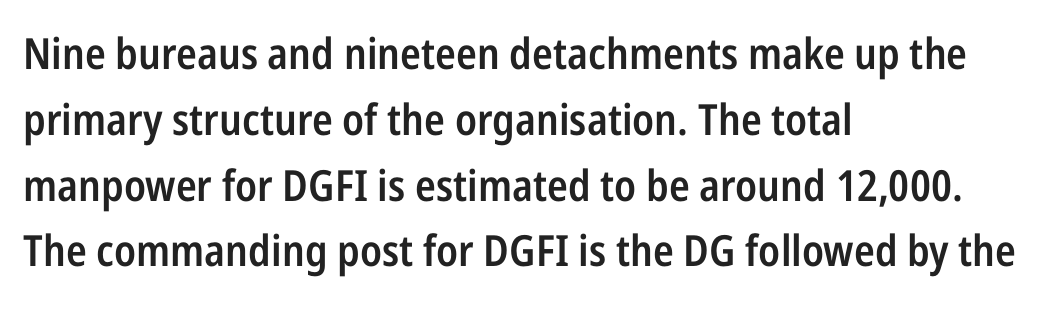
Q: Is the text bold? A: Semi-bold.
Q: Is the text italic (slanted)? A: No, it is upright.
Q: Is the typeface a serif or a sans-serif typeface? A: Sans-serif.
Q: Is the text underlined? A: No.
Q: How is the paragraph aligned? A: Left-aligned.
Q: Is the spacing between letters normal or unusually wide? A: Normal.
Q: Is the spacing between lines tight, normal or loose? A: Normal.
Q: Width (condensed, normal, or wide)? A: Condensed.
Q: Stroke contrast? A: Low.
Q: x-height? A: Medium.
Q: Monospaced? A: No.
